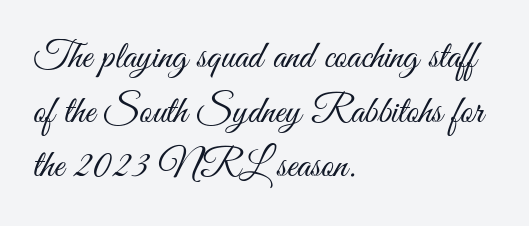
Q: Is the text bold? A: No.
Q: Is the text italic (slanted)? A: Yes.
Q: Is the typeface a serif or a sans-serif typeface? A: Sans-serif.
Q: Is the text underlined? A: No.
Q: How is the paragraph aligned? A: Left-aligned.
Q: Is the spacing between letters normal or unusually wide? A: Normal.
Q: Is the spacing between lines tight, normal or loose? A: Normal.
Q: Width (condensed, normal, or wide)? A: Condensed.
Q: Stroke contrast? A: Medium.
Q: x-height? A: Small.
Q: Monospaced? A: No.
